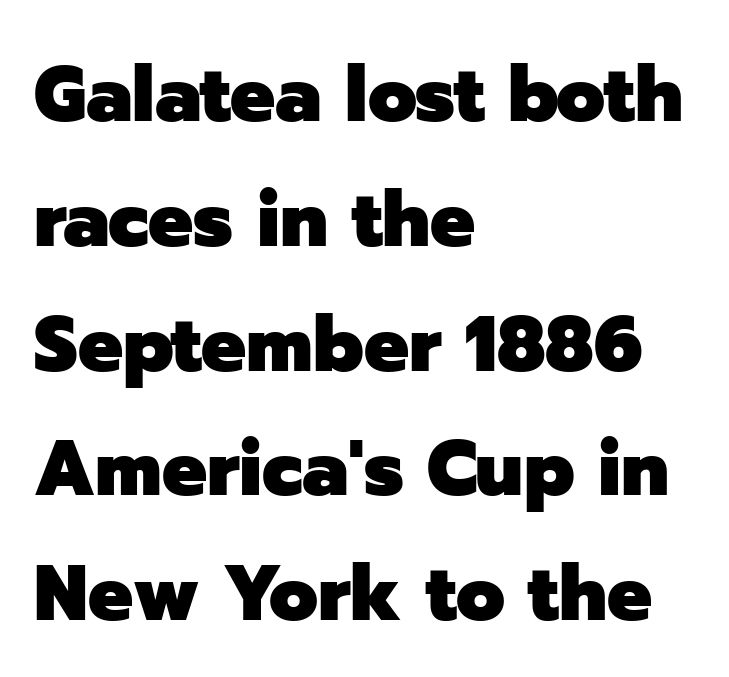
{"serif": "no", "italic": "no", "bold": "yes", "weight": "heavy", "width": "normal", "stroke_contrast": "low", "x_height": "medium", "monospaced": "no", "underline": "no", "align": "left", "line_spacing": "normal", "line_spacing_ratio": 1.58, "letter_spacing": "normal", "letter_spacing_em": 0.0, "glyph_px": 79}
